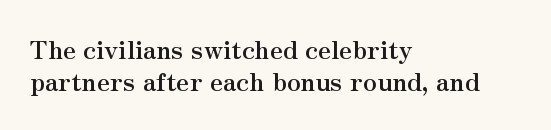
The image shows 25 px bold type, upright; set left-aligned, normal line spacing (1.29x), normal letter spacing, not underlined.
